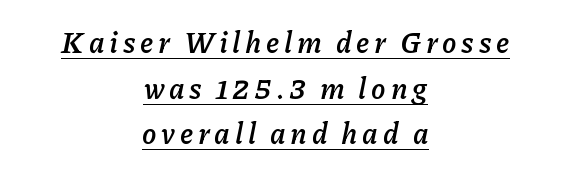
The image shows 29 px semibold type, italic (leaning right); set centered, normal line spacing (1.57x), underlined; low stroke contrast and a medium x-height.
